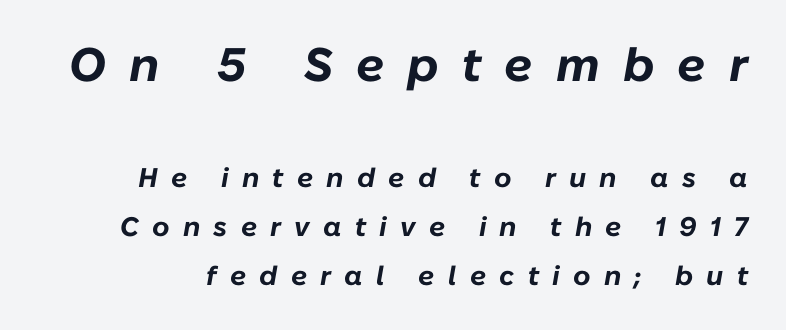
Q: Is the text bold? A: Yes.
Q: Is the text italic (slanted)? A: Yes, it leans right by about 10 degrees.
Q: Is the text underlined? A: No.
Q: Is the spacing between letters normal or unusually wide? A: Unusually wide.
Q: Which block of text is set in a larger size, the first (top) or the second (bottom)? A: The first (top) one.
Q: Width (condensed, normal, or wide)? A: Normal.
Q: Stroke contrast? A: Low.
Q: x-height? A: Medium.
Q: Monospaced? A: No.
